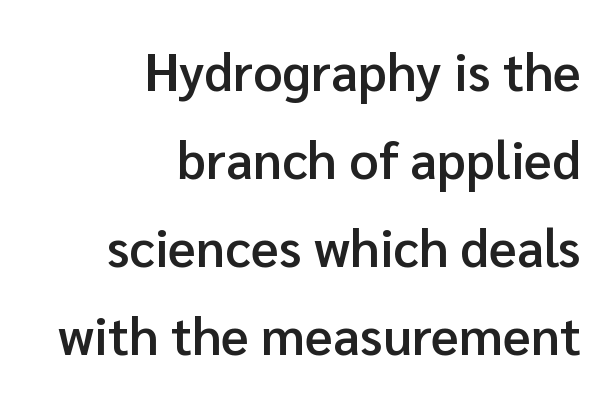
Italic? Not at all — the glyphs are vertical. Semibold letterforms, between regular and bold. This is sans-serif lettering, the kind often seen on screens and signage. The leading is moderate, giving the passage an even texture. The rendering keeps characters at their native spacing. Quick note: underline off.
